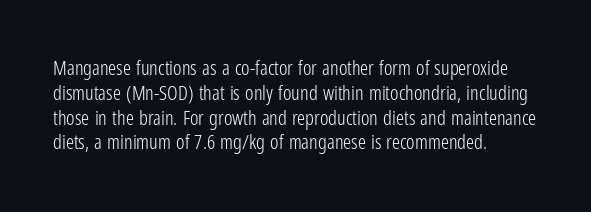
The image shows 20 px text type, upright; set left-aligned, line spacing 1.24x, normal letter spacing, not underlined.
